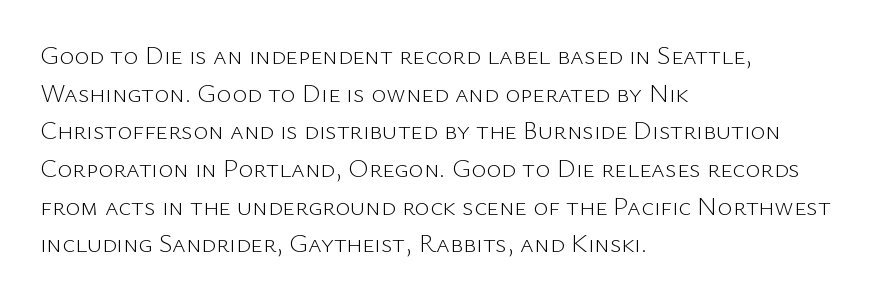
This sample is left-justified, so line endings fall wherever the words run out. Short note: letters normally spaced. These lines were composed using upright roman letters. Nothing heavy about these letters — not bold at all. The glyphs are unaccompanied by any horizontal stroke below them. Quick note: interline space is typical.
